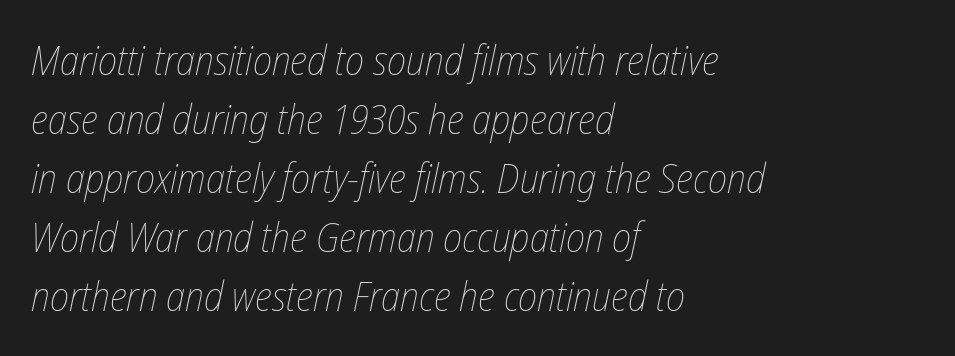
{"italic": "yes", "lean": "right", "slant_degrees": 12, "bold": "no", "weight": "thin", "width": "condensed", "stroke_contrast": "low", "x_height": "medium", "monospaced": "no", "underline": "no", "align": "left", "line_spacing": "normal", "line_spacing_ratio": 1.44, "letter_spacing": "normal", "letter_spacing_em": 0.0, "glyph_px": 41}
